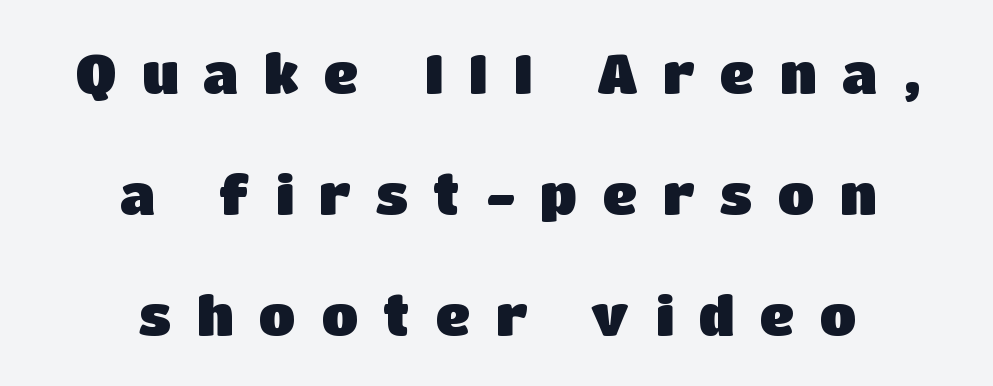
{"serif": "no", "italic": "no", "bold": "yes", "weight": "heavy", "width": "normal", "stroke_contrast": "low", "x_height": "large", "monospaced": "no", "underline": "no", "align": "center", "line_spacing": "loose", "line_spacing_ratio": 2.24, "letter_spacing": "wide", "letter_spacing_em": 0.46, "glyph_px": 54}
